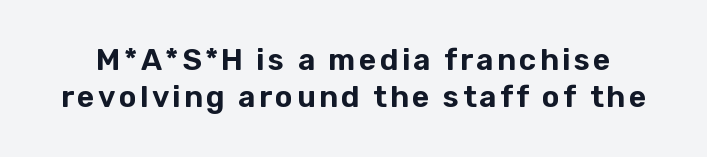
Q: Is the text italic (slanted)? A: No, it is upright.
Q: Is the typeface a serif or a sans-serif typeface? A: Sans-serif.
Q: Is the text underlined? A: No.
Q: Is the spacing between lines tight, normal or loose? A: Normal.
Q: Width (condensed, normal, or wide)? A: Normal.
Q: Stroke contrast? A: Low.
Q: x-height? A: Medium.
Q: Monospaced? A: No.
